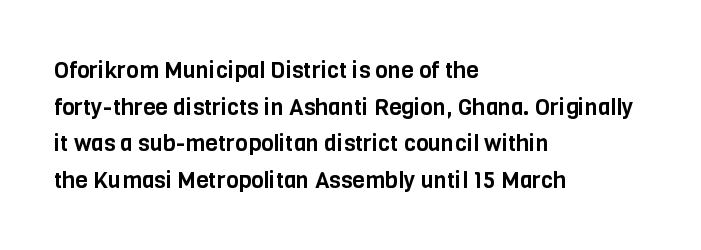
{"italic": "no", "underline": "no", "align": "left", "line_spacing": "normal", "line_spacing_ratio": 1.59, "letter_spacing": "normal", "letter_spacing_em": 0.0, "glyph_px": 23}
